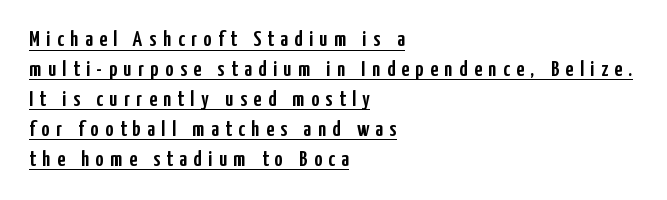
Casual observation: everything's shoved over to the left. The string is rendered with underlining switched on. The gaps between neighbouring characters are conspicuously large. A normal amount of white space separates one row of letters from the next. This is the regular roman posture of the typeface.
